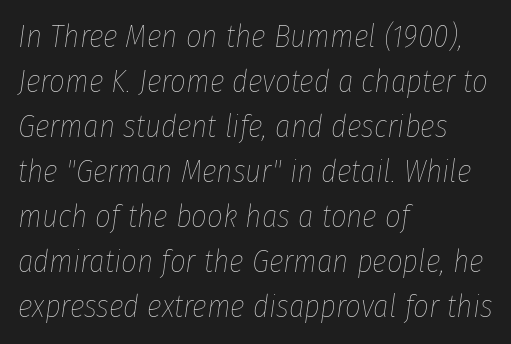
The image shows 31 px thin, condensed type, italic (leaning right); set left-aligned, normal line spacing (1.45x), normal letter spacing, not underlined; low stroke contrast and a medium x-height.
